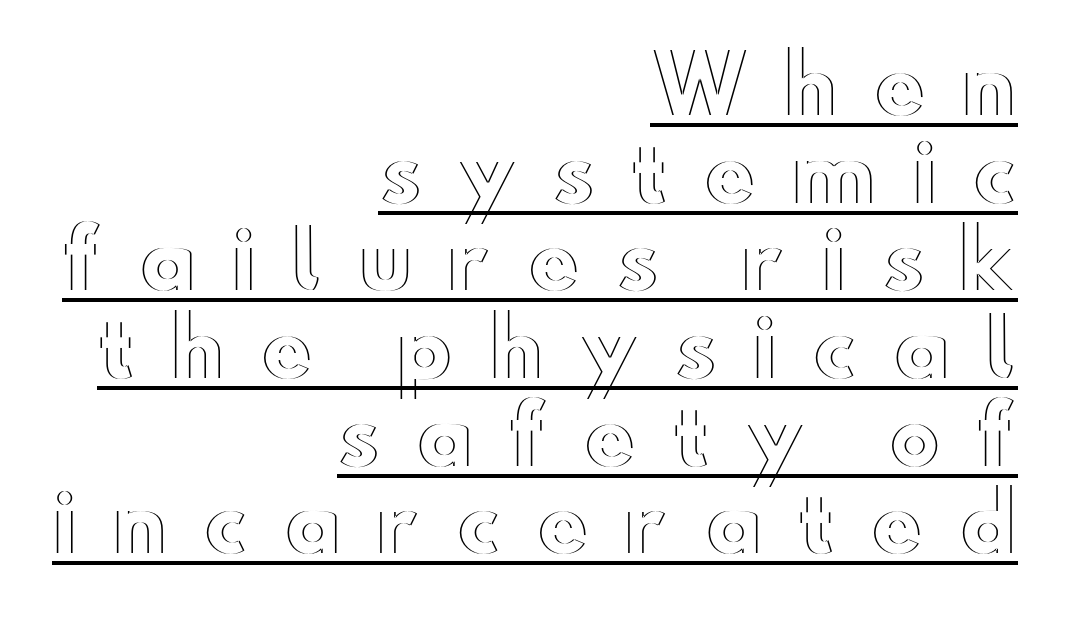
Interline gaps are noticeably narrow in this sample. These lines stack with their right ends in a neat column. Underlined type. Compared with typical body copy, the letter spacing here is much looser.
